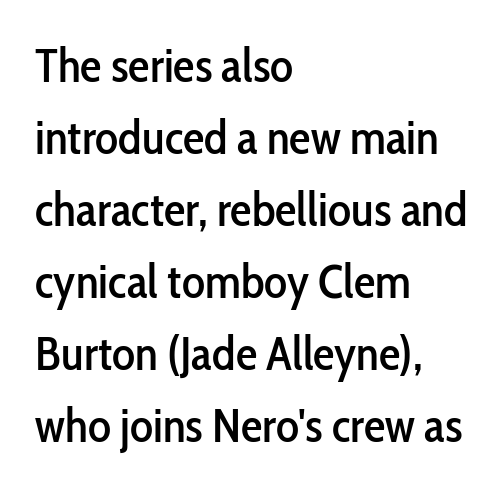
Q: Is the text italic (slanted)? A: No, it is upright.
Q: Is the typeface a serif or a sans-serif typeface? A: Sans-serif.
Q: Is the text underlined? A: No.
Q: How is the paragraph aligned? A: Left-aligned.
Q: Is the spacing between letters normal or unusually wide? A: Normal.
Q: Is the spacing between lines tight, normal or loose? A: Normal.
Q: Width (condensed, normal, or wide)? A: Condensed.
Q: Stroke contrast? A: Low.
Q: x-height? A: Medium.
Q: Monospaced? A: No.
